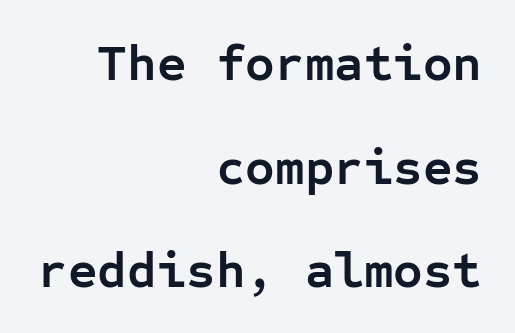
Q: Is the text bold? A: Yes.
Q: Is the text italic (slanted)? A: No, it is upright.
Q: Is the typeface a serif or a sans-serif typeface? A: Sans-serif.
Q: Is the text underlined? A: No.
Q: How is the paragraph aligned? A: Right-aligned.
Q: Is the spacing between letters normal or unusually wide? A: Normal.
Q: Is the spacing between lines tight, normal or loose? A: Loose.
Q: Width (condensed, normal, or wide)? A: Normal.
Q: Stroke contrast? A: Low.
Q: x-height? A: Medium.
Q: Monospaced? A: Yes.
